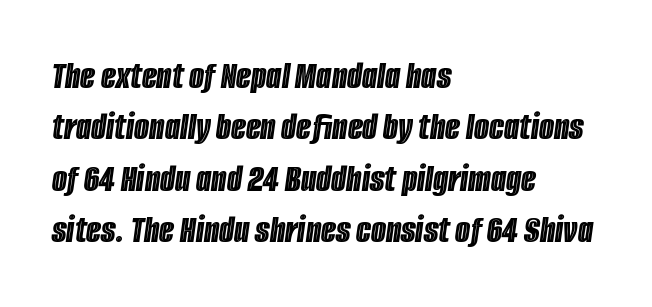
The image shows 39 px condensed type, italic (leaning right); set left-aligned, normal line spacing (1.32x), normal letter spacing, not underlined; a large x-height.
